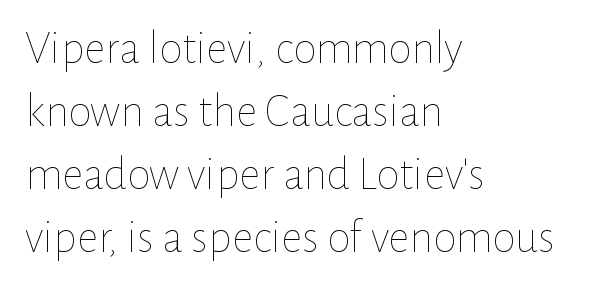
Q: Is the text bold? A: No.
Q: Is the text italic (slanted)? A: No, it is upright.
Q: Is the text underlined? A: No.
Q: How is the paragraph aligned? A: Left-aligned.
Q: Is the spacing between letters normal or unusually wide? A: Normal.
Q: Is the spacing between lines tight, normal or loose? A: Normal.
Q: Width (condensed, normal, or wide)? A: Normal.
Q: Stroke contrast? A: Low.
Q: x-height? A: Medium.
Q: Monospaced? A: No.
